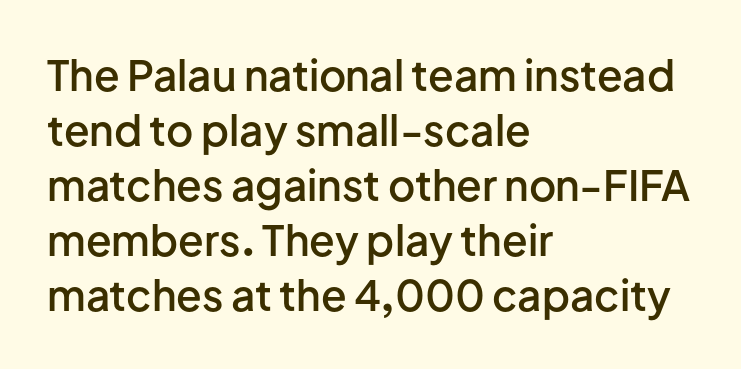
Style check: upright. Here the designer chose a conventional face with non-uniform glyph widths. Glyph-to-glyph distance matches everyday printed text. The passage is arranged the way most books set body copy — flush left.
